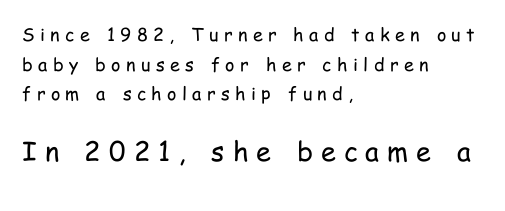
Which margin do the lines hug? The left one — the right edge is uneven. Size contrast runs from small at the top to large at the bottom. Leading matches the norm, producing a regular column. The gap between lines stays unmarked. Nothing heavy about these letters — not bold at all.
